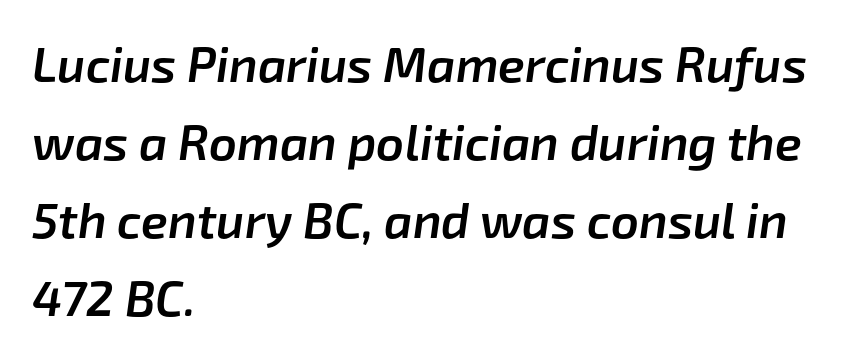
{"italic": "yes", "lean": "right", "slant_degrees": 8, "bold": "semi", "weight": "semibold", "width": "normal", "stroke_contrast": "low", "x_height": "medium", "monospaced": "no", "underline": "no", "align": "left", "line_spacing": "normal", "line_spacing_ratio": 1.59, "letter_spacing": "normal", "letter_spacing_em": 0.0, "glyph_px": 49}
